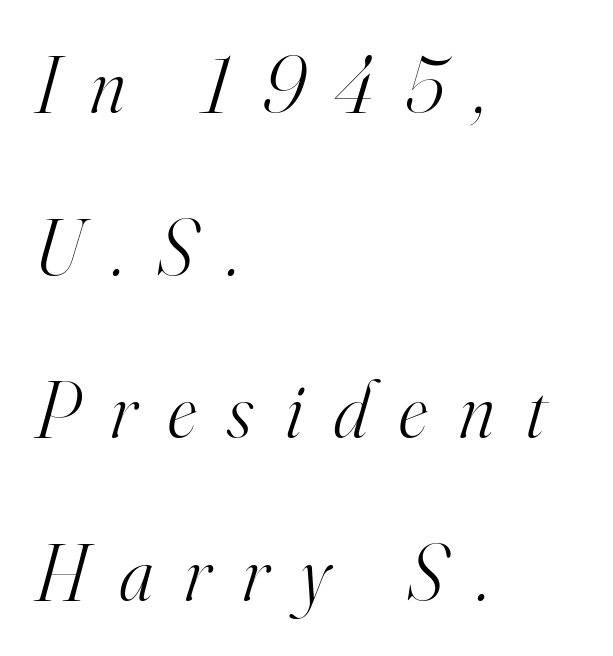
The image shows 79 px light serif type, italic (leaning right); set left-aligned, loose line spacing (2.06x), unusually wide letter spacing (+0.4 em), not underlined; high stroke contrast and a small x-height.
